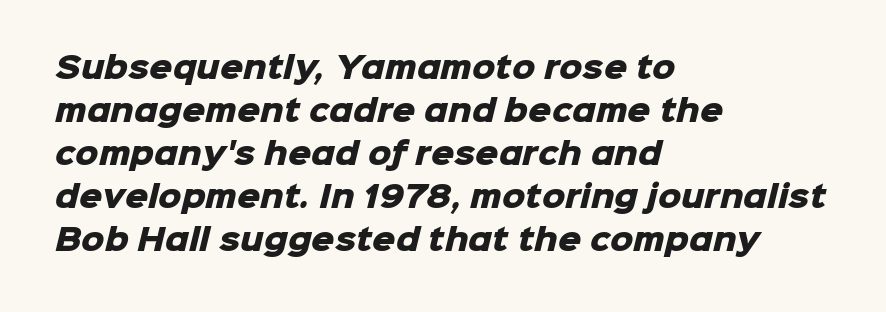
{"serif": "no", "bold": "yes", "weight": "heavy", "width": "normal", "stroke_contrast": "low", "x_height": "medium", "monospaced": "no", "underline": "no", "align": "left", "line_spacing": "normal", "line_spacing_ratio": 1.48, "letter_spacing": "normal", "letter_spacing_em": 0.0, "glyph_px": 29}
